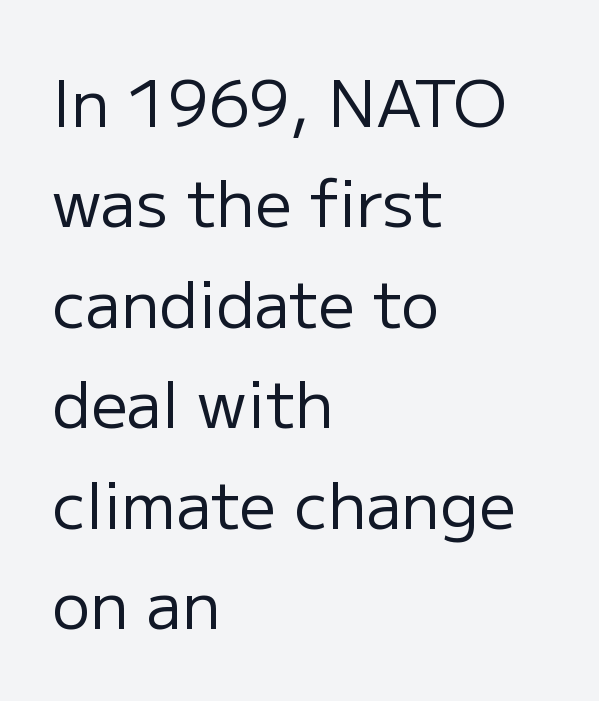
Q: Is the text bold? A: No.
Q: Is the text italic (slanted)? A: No, it is upright.
Q: Is the typeface a serif or a sans-serif typeface? A: Sans-serif.
Q: Is the text underlined? A: No.
Q: How is the paragraph aligned? A: Left-aligned.
Q: Is the spacing between letters normal or unusually wide? A: Normal.
Q: Is the spacing between lines tight, normal or loose? A: Normal.
Q: Width (condensed, normal, or wide)? A: Normal.
Q: Stroke contrast? A: Low.
Q: x-height? A: Medium.
Q: Monospaced? A: No.
